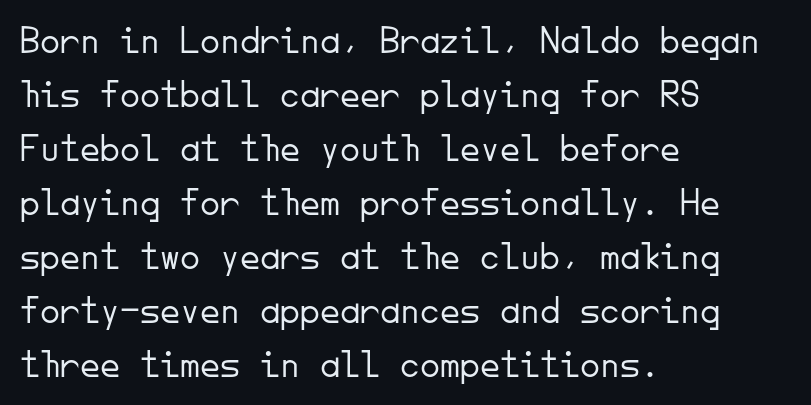
The letters march in equal steps, a hallmark of fixed-pitch type. Standard letterfit; no display-style spreading of the glyphs. Honestly, the row spacing looks completely unremarkable. This reads as an unemphasized weight, regular at the heaviest. The designer went with a sans here, leaving each stem footless. Honestly, there is no underline to notice here at all.
